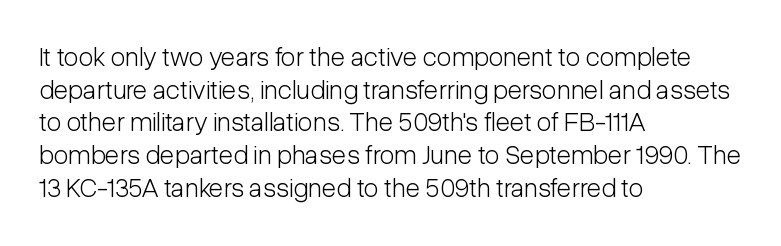
{"italic": "no", "bold": "no", "underline": "no", "align": "left", "line_spacing_ratio": 1.21, "letter_spacing": "normal", "letter_spacing_em": 0.0, "glyph_px": 27}
